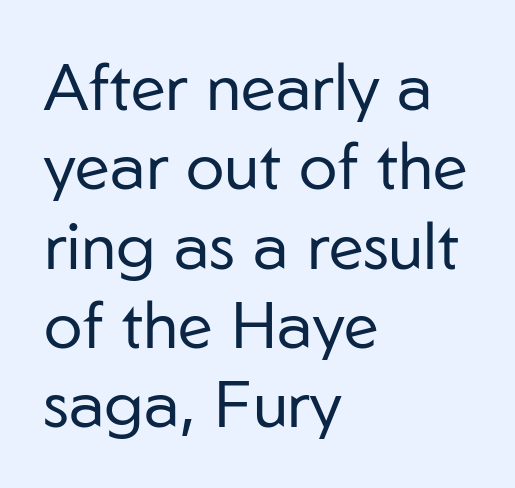
{"serif": "no", "italic": "no", "bold": "no", "weight": "regular", "width": "normal", "stroke_contrast": "low", "x_height": "medium", "monospaced": "no", "underline": "no", "align": "left", "line_spacing_ratio": 1.22, "letter_spacing": "normal", "letter_spacing_em": 0.0, "glyph_px": 65}
